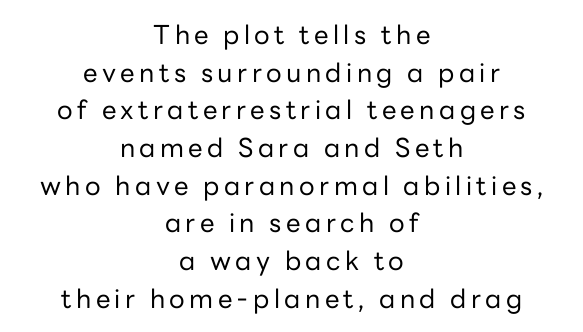
{"italic": "no", "bold": "no", "underline": "no", "align": "center", "line_spacing": "normal", "line_spacing_ratio": 1.45, "glyph_px": 26}
